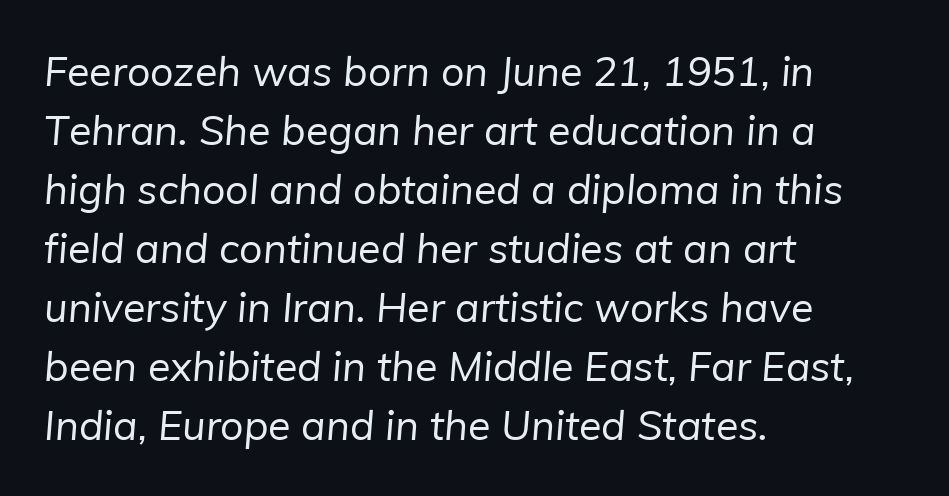
Q: Is the text bold? A: No.
Q: Is the typeface a serif or a sans-serif typeface? A: Sans-serif.
Q: Is the text underlined? A: No.
Q: How is the paragraph aligned? A: Left-aligned.
Q: Is the spacing between letters normal or unusually wide? A: Normal.
Q: Is the spacing between lines tight, normal or loose? A: Normal.
Q: Width (condensed, normal, or wide)? A: Normal.
Q: Stroke contrast? A: Low.
Q: x-height? A: Medium.
Q: Monospaced? A: No.
